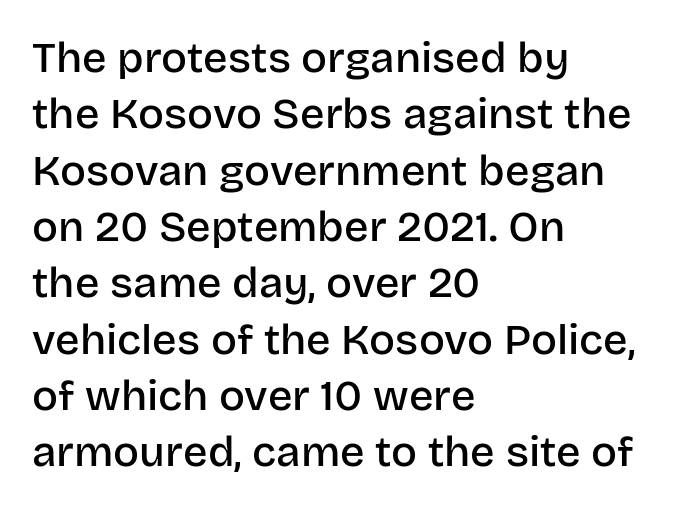
The image shows 43 px semibold sans-serif type, upright; set left-aligned, normal line spacing (1.31x), normal letter spacing, not underlined; low stroke contrast and a large x-height.
